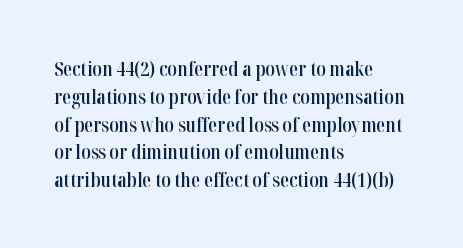
In terms of posture, this sample is upright. A typesetter would call this zero additional tracking. In terms of weight, the rendering is demibold, just under bold. One glance says typical: line gaps are just what's usual. Left-aligned paragraph, ragged on the right.
